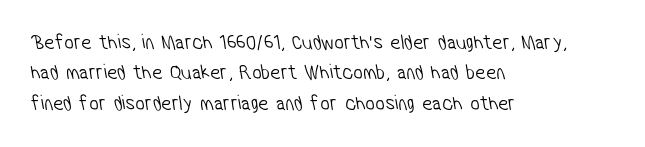
The image shows 21 px text type; set left-aligned, normal line spacing (1.45x), normal letter spacing, not underlined.
